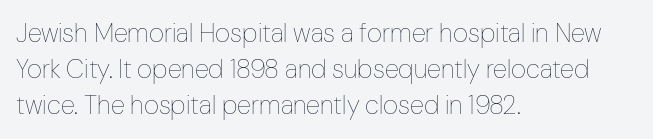
{"italic": "no", "bold": "no", "underline": "no", "align": "left", "line_spacing": "normal", "line_spacing_ratio": 1.38, "letter_spacing": "normal", "letter_spacing_em": 0.0, "glyph_px": 26}
